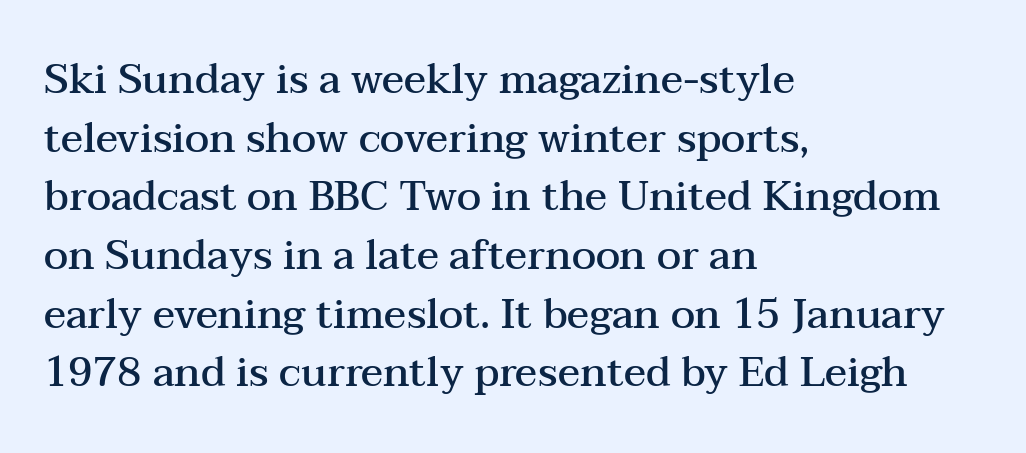
The image shows 41 px semibold, wide serif type, upright; set left-aligned, normal line spacing (1.43x), normal letter spacing, not underlined; medium stroke contrast and a medium x-height.
